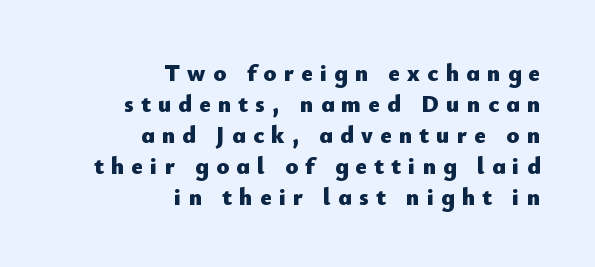
The image shows 24 px bold type, upright; set right-aligned, normal line spacing (1.29x), unusually wide letter spacing (+0.3 em), not underlined.
